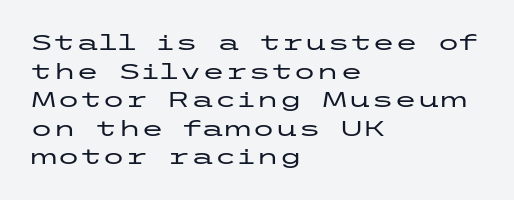
Q: Is the text italic (slanted)? A: No, it is upright.
Q: Is the text underlined? A: No.
Q: How is the paragraph aligned? A: Left-aligned.
Q: Is the spacing between letters normal or unusually wide? A: Normal.
Q: Is the spacing between lines tight, normal or loose? A: Normal.
